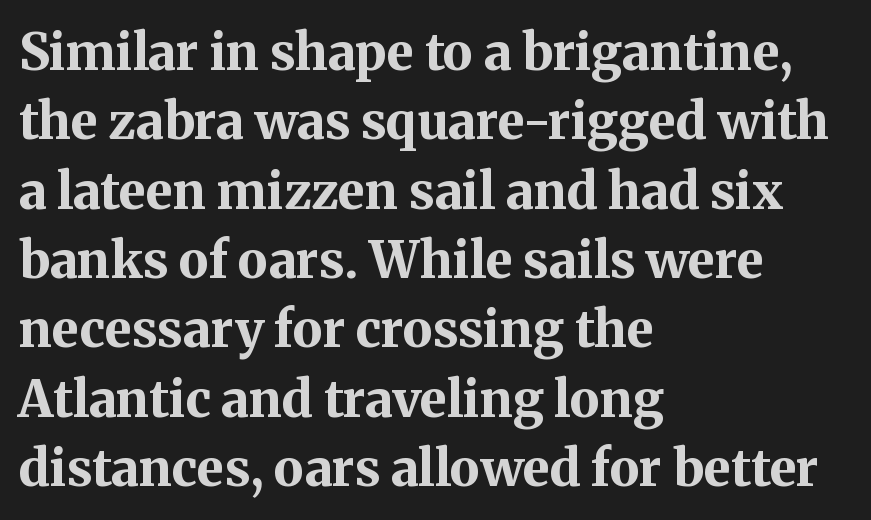
Check under the words: just untouched page. Nothing unusual about the tracking: characters are spaced as the font intends. Tall strokes in this sample are plumb rather than angled. Typographic density is high because the face is bold. All the whitespace from short lines collects on the right. To sum up the face: it has serifs.
